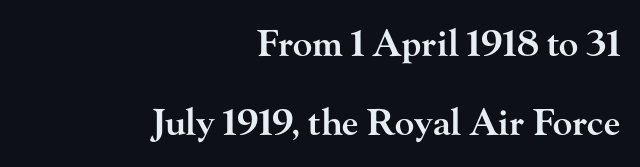
The image shows 36 px semibold, wide serif type, upright; set right-aligned, loose line spacing (2.2x), normal letter spacing, not underlined; high stroke contrast and a small x-height.
